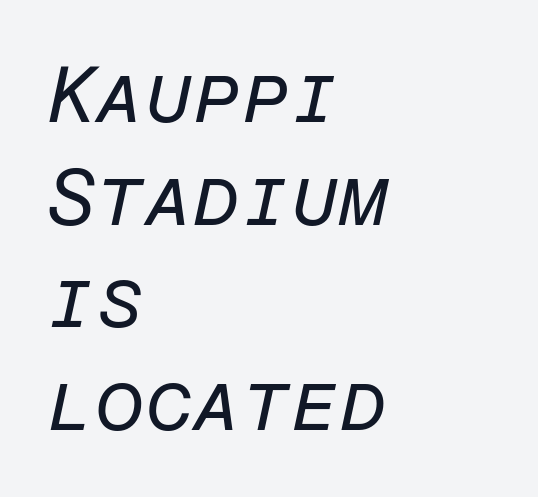
The image shows 79 px regular-weight type, italic (leaning right), monospaced; set left-aligned, normal line spacing (1.3x), normal letter spacing, not underlined; low stroke contrast and a medium x-height.
